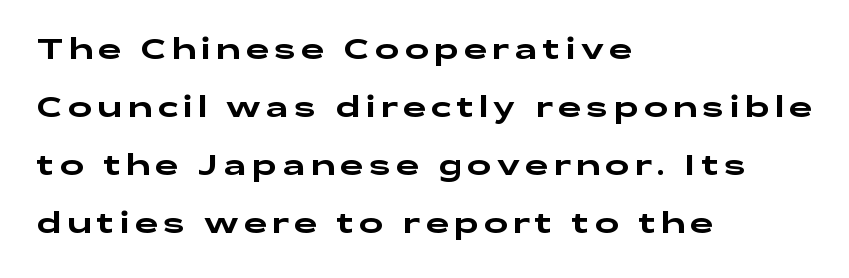
The image shows 29 px wide sans-serif type, upright; set left-aligned, loose line spacing (2.0x), not underlined; low stroke contrast and a medium x-height.
